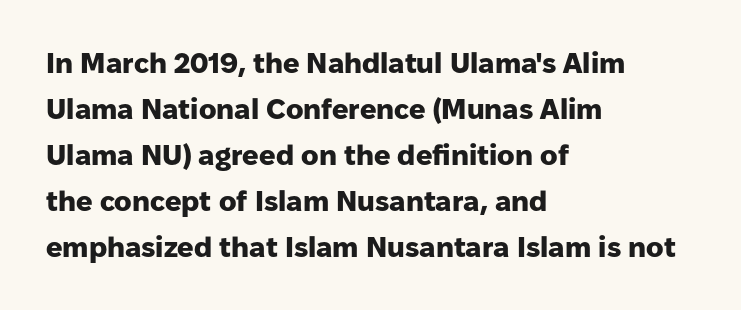
{"serif": "no", "italic": "no", "bold": "yes", "weight": "heavy", "width": "normal", "stroke_contrast": "low", "x_height": "medium", "monospaced": "no", "underline": "no", "align": "left", "line_spacing": "normal", "line_spacing_ratio": 1.59, "letter_spacing": "normal", "letter_spacing_em": 0.0, "glyph_px": 29}
